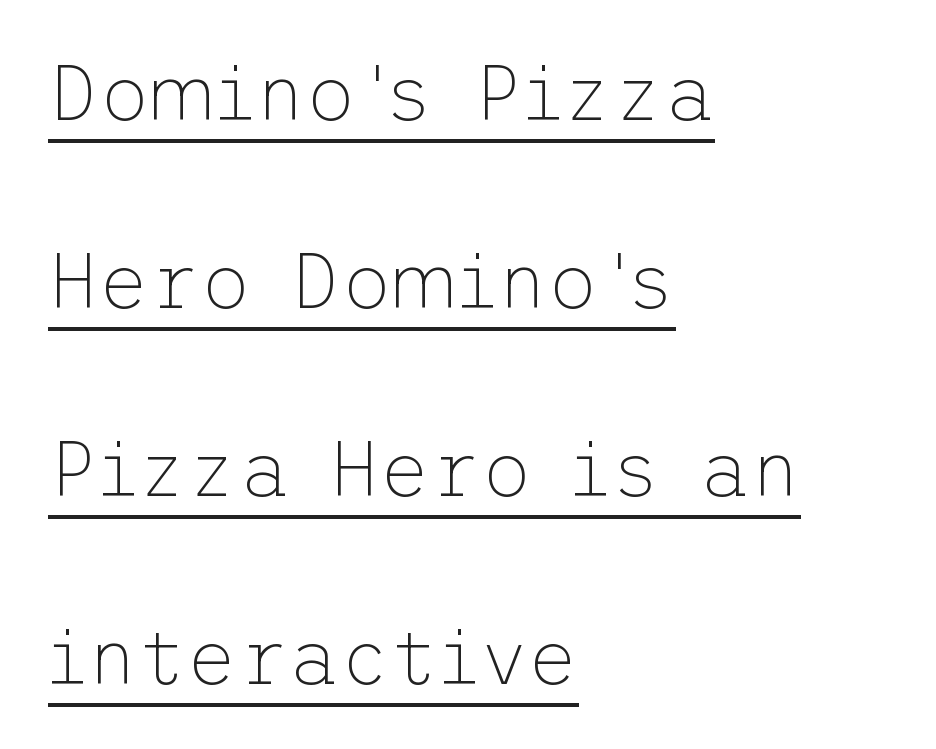
The image shows 78 px thin sans-serif type, upright; set left-aligned, loose line spacing (2.41x), normal letter spacing, underlined; low stroke contrast and a medium x-height.
